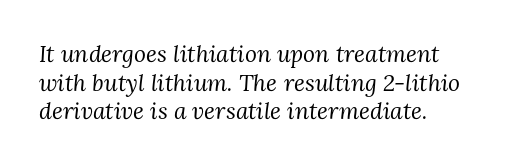
The image shows 23 px text type, italic (leaning right); set line spacing 1.24x, normal letter spacing, not underlined.
